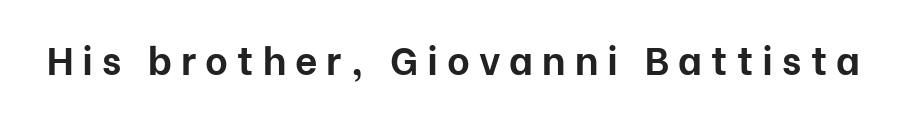
Q: Is the text bold? A: Yes.
Q: Is the text italic (slanted)? A: No, it is upright.
Q: Is the typeface a serif or a sans-serif typeface? A: Sans-serif.
Q: Is the text underlined? A: No.
Q: Is the spacing between letters normal or unusually wide? A: Unusually wide.
Q: Width (condensed, normal, or wide)? A: Normal.
Q: Stroke contrast? A: Low.
Q: x-height? A: Medium.
Q: Monospaced? A: No.
